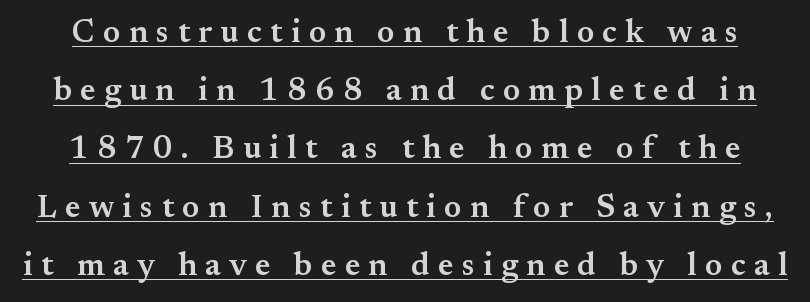
The face used here appears with an underline applied. The glyphs in this specimen are seriffed. This sample uses expanded letter spacing, leaving extra air between glyphs. In terms of weight, the rendering is demibold, just under bold. Spacing verdict: proportional, widths tailored to each character. The axis of the letterforms is exactly vertical.
